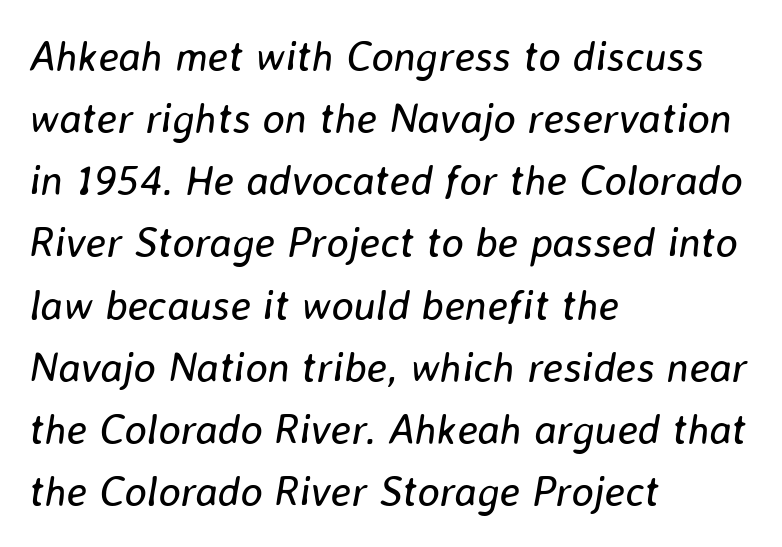
The whole block is typeset with a tilt. The cut favours lightness, reaching ordinary text weight at its darkest. Leading matches the norm, producing a regular column. The letters sit at their default tracking, neither squeezed nor spread.
